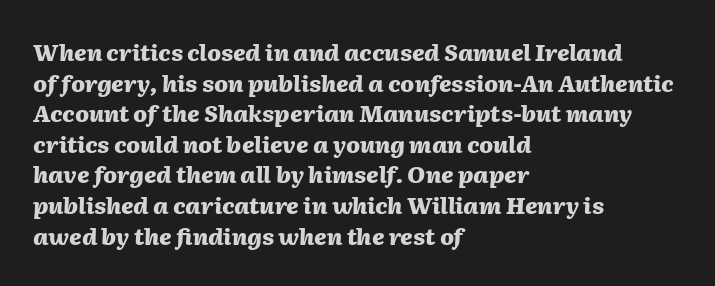
Q: Is the text bold? A: Yes.
Q: Is the text italic (slanted)? A: Yes, it leans right by about 2 degrees.
Q: Is the text underlined? A: No.
Q: How is the paragraph aligned? A: Left-aligned.
Q: Is the spacing between letters normal or unusually wide? A: Normal.
Q: Is the spacing between lines tight, normal or loose? A: Normal.
